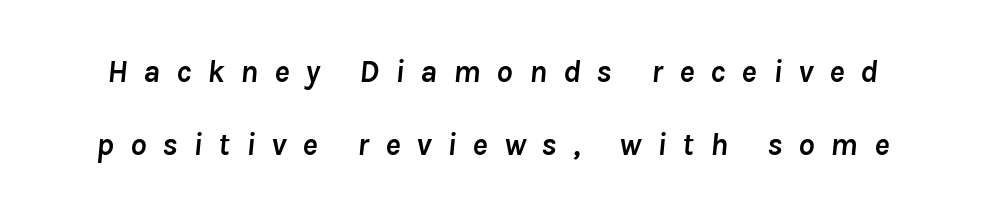
{"italic": "yes", "lean": "right", "slant_degrees": 8, "bold": "yes", "weight": "semibold", "width": "normal", "stroke_contrast": "low", "x_height": "medium", "monospaced": "no", "underline": "no", "line_spacing": "loose", "line_spacing_ratio": 2.27, "letter_spacing": "wide", "letter_spacing_em": 0.5, "glyph_px": 32}
